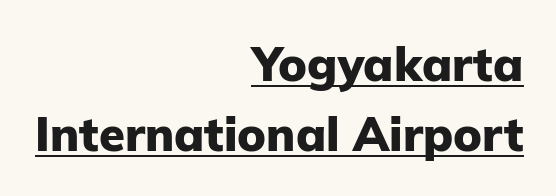
Evenly set lines give the paragraph a standard silhouette. Typesetter's note: full bold, strokes at maximum text heaviness. These lines stack with their right ends in a neat column. The rendered words wear a rule along their underside.
